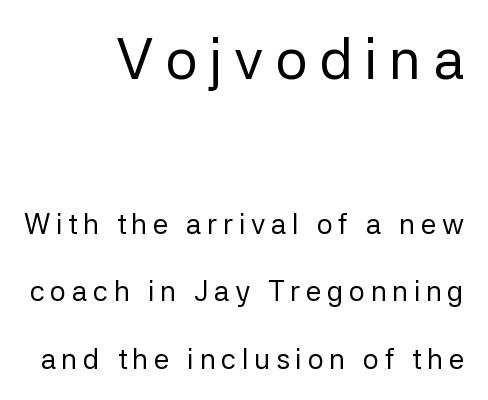
Q: Is the text bold? A: No.
Q: Is the text italic (slanted)? A: No, it is upright.
Q: Is the typeface a serif or a sans-serif typeface? A: Sans-serif.
Q: Is the text underlined? A: No.
Q: How is the paragraph aligned? A: Right-aligned.
Q: Is the spacing between letters normal or unusually wide? A: Unusually wide.
Q: Is the spacing between lines tight, normal or loose? A: Loose.
Q: Which block of text is set in a larger size, the first (top) or the second (bottom)? A: The first (top) one.
Q: Width (condensed, normal, or wide)? A: Normal.
Q: Stroke contrast? A: Low.
Q: x-height? A: Medium.
Q: Monospaced? A: No.
